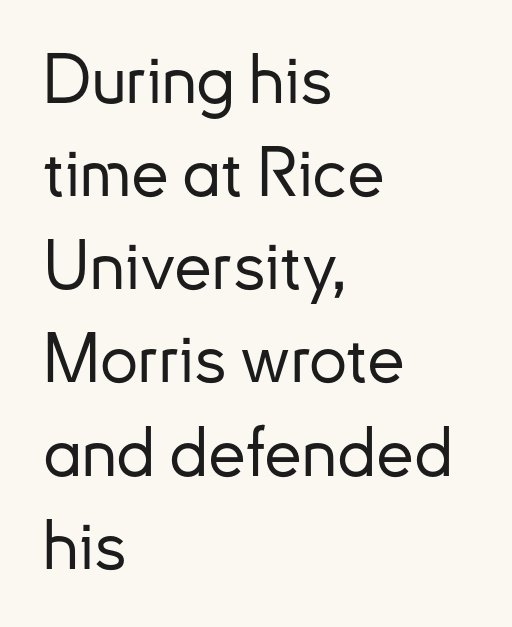
Q: Is the text italic (slanted)? A: No, it is upright.
Q: Is the typeface a serif or a sans-serif typeface? A: Sans-serif.
Q: Is the text underlined? A: No.
Q: How is the paragraph aligned? A: Left-aligned.
Q: Is the spacing between letters normal or unusually wide? A: Normal.
Q: Is the spacing between lines tight, normal or loose? A: Normal.
Q: Width (condensed, normal, or wide)? A: Normal.
Q: Stroke contrast? A: Low.
Q: x-height? A: Small.
Q: Monospaced? A: No.
